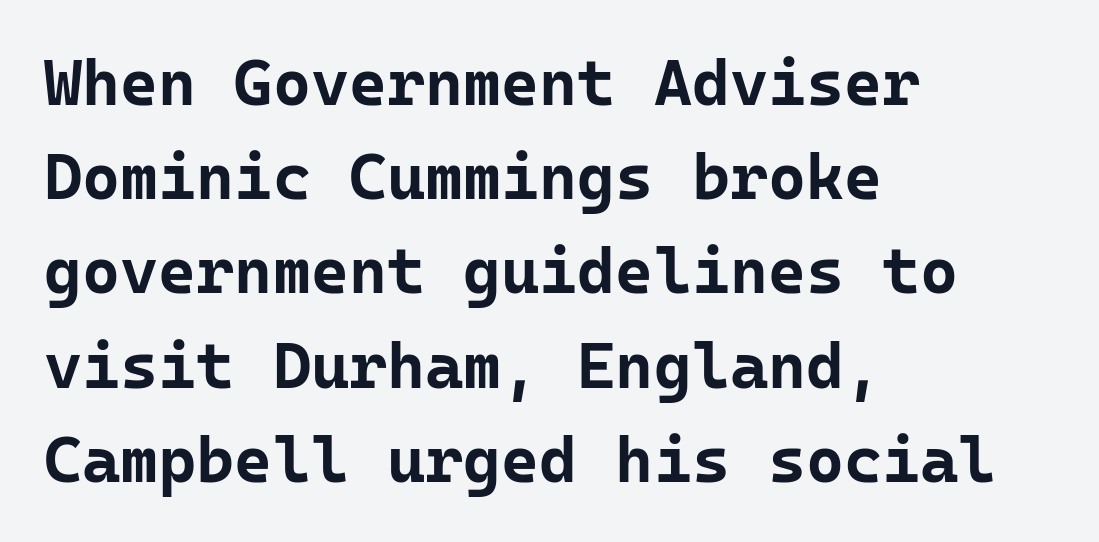
The image shows 65 px bold sans-serif type, upright, monospaced; set left-aligned, normal line spacing (1.45x), normal letter spacing, not underlined; low stroke contrast and a medium x-height.
